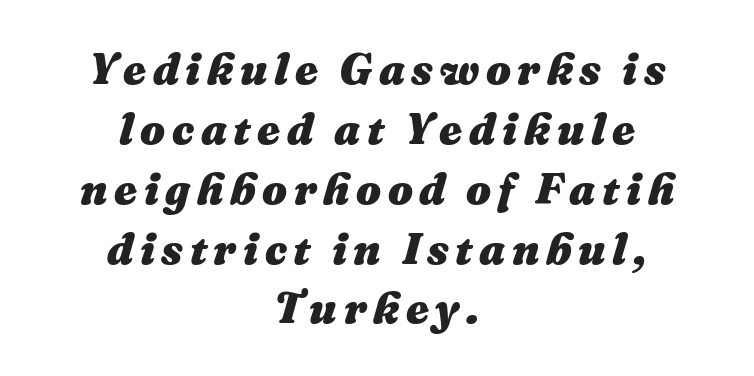
These lines are rendered in a variable-pitch font. The face used here has the dense, thick strokes of a bold. The specimen reads as italic at a glance. One glance says typical: line gaps are just what's usual.
